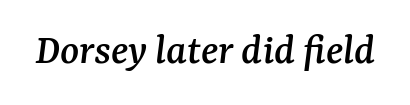
The image shows 44 px serif type, italic (leaning right); set normal letter spacing, not underlined; medium stroke contrast and a medium x-height.
